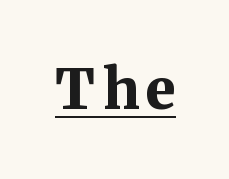
{"serif": "yes", "italic": "no", "bold": "yes", "weight": "bold", "width": "normal", "stroke_contrast": "medium", "x_height": "medium", "monospaced": "no", "underline": "yes", "glyph_px": 55}
